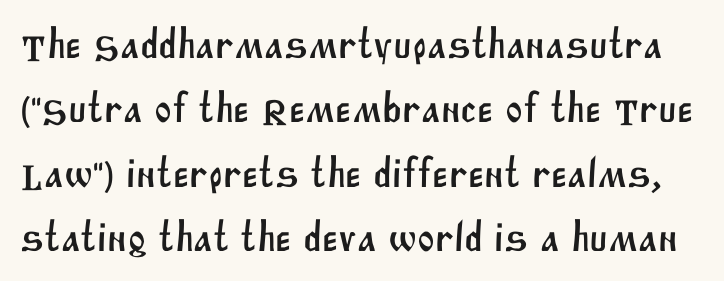
The image shows 42 px sans-serif type; set normal line spacing (1.53x), normal letter spacing, not underlined; medium stroke contrast and a large x-height.
